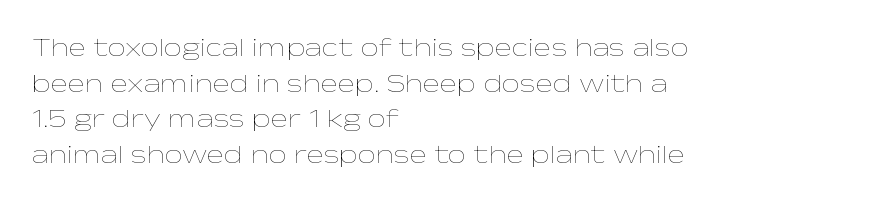
Q: Is the text bold? A: No.
Q: Is the text italic (slanted)? A: No, it is upright.
Q: Is the text underlined? A: No.
Q: How is the paragraph aligned? A: Left-aligned.
Q: Is the spacing between letters normal or unusually wide? A: Normal.
Q: Is the spacing between lines tight, normal or loose? A: Normal.
